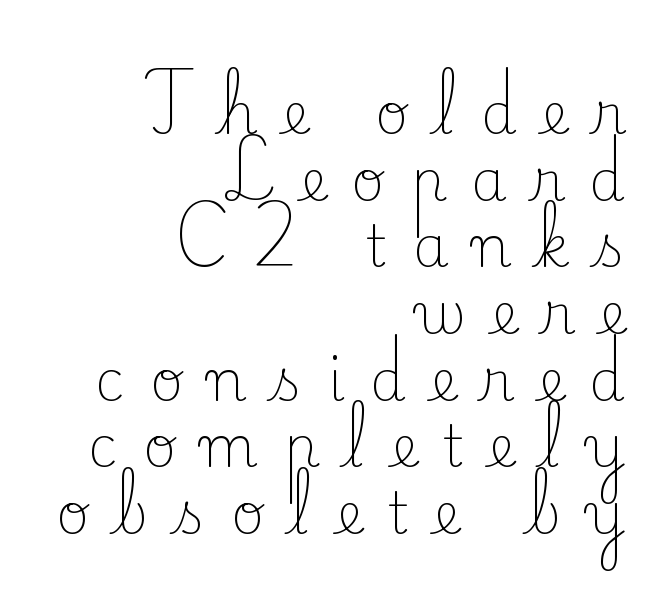
Q: Is the text bold? A: No.
Q: Is the text italic (slanted)? A: No, it is upright.
Q: Is the typeface a serif or a sans-serif typeface? A: Serif.
Q: Is the text underlined? A: No.
Q: How is the paragraph aligned? A: Right-aligned.
Q: Is the spacing between letters normal or unusually wide? A: Unusually wide.
Q: Width (condensed, normal, or wide)? A: Normal.
Q: Stroke contrast? A: Low.
Q: x-height? A: Small.
Q: Monospaced? A: No.
